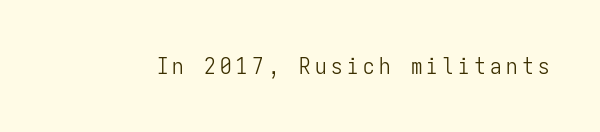
Honestly, there is no underline to notice here at all. This is roman type, the default non-slanted kind. Weight: not bold — regular or lighter.
